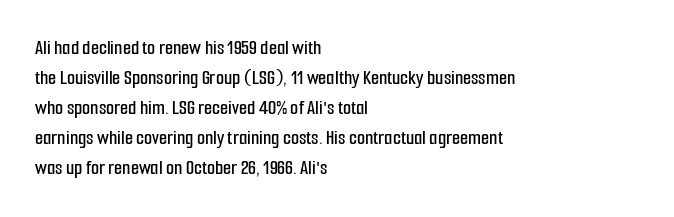
Q: Is the text italic (slanted)? A: No, it is upright.
Q: Is the text underlined? A: No.
Q: How is the paragraph aligned? A: Left-aligned.
Q: Is the spacing between letters normal or unusually wide? A: Normal.
Q: Is the spacing between lines tight, normal or loose? A: Normal.
